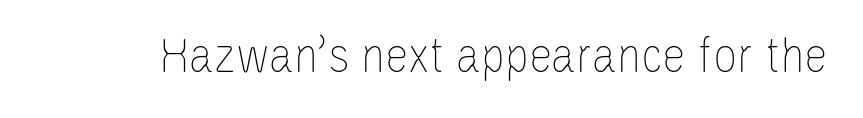
{"italic": "no", "bold": "no", "weight": "thin", "width": "condensed", "stroke_contrast": "low", "x_height": "large", "monospaced": "no", "underline": "no", "letter_spacing": "normal", "letter_spacing_em": 0.0, "glyph_px": 53}
